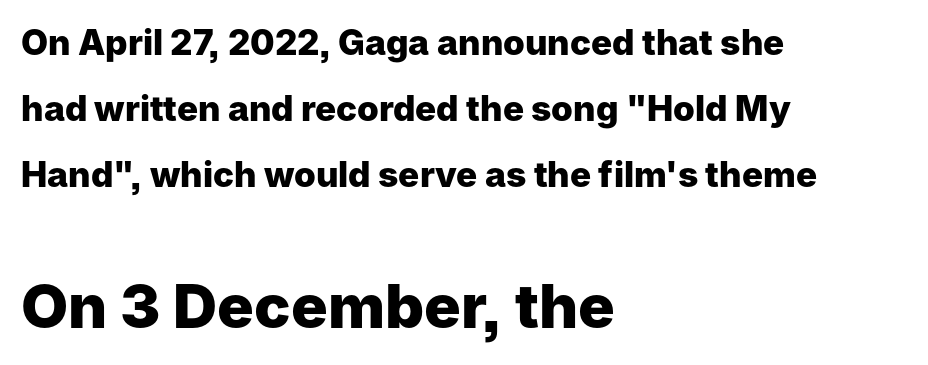
Q: Is the text bold? A: Yes.
Q: Is the text italic (slanted)? A: No, it is upright.
Q: Is the typeface a serif or a sans-serif typeface? A: Sans-serif.
Q: Is the text underlined? A: No.
Q: How is the paragraph aligned? A: Left-aligned.
Q: Is the spacing between letters normal or unusually wide? A: Normal.
Q: Which block of text is set in a larger size, the first (top) or the second (bottom)? A: The second (bottom) one.
Q: Width (condensed, normal, or wide)? A: Normal.
Q: Stroke contrast? A: Low.
Q: x-height? A: Medium.
Q: Monospaced? A: No.
